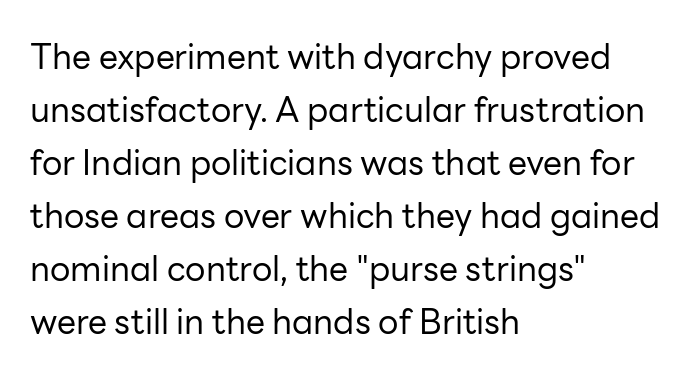
Q: Is the text bold? A: No.
Q: Is the text italic (slanted)? A: No, it is upright.
Q: Is the typeface a serif or a sans-serif typeface? A: Sans-serif.
Q: Is the text underlined? A: No.
Q: How is the paragraph aligned? A: Left-aligned.
Q: Is the spacing between letters normal or unusually wide? A: Normal.
Q: Is the spacing between lines tight, normal or loose? A: Normal.
Q: Width (condensed, normal, or wide)? A: Normal.
Q: Stroke contrast? A: Low.
Q: x-height? A: Medium.
Q: Monospaced? A: No.
